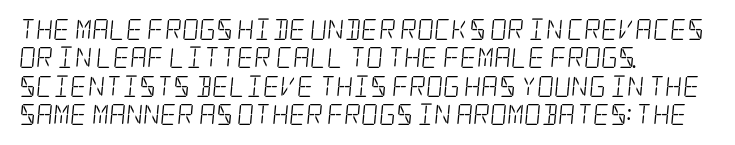
{"bold": "no", "underline": "no", "align": "left", "line_spacing": "normal", "line_spacing_ratio": 1.35, "letter_spacing": "normal", "letter_spacing_em": 0.0, "glyph_px": 21}
